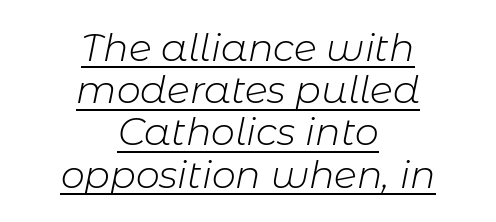
Q: Is the text bold? A: No.
Q: Is the text italic (slanted)? A: Yes, it leans right by about 11 degrees.
Q: Is the text underlined? A: Yes.
Q: How is the paragraph aligned? A: Centered.
Q: Is the spacing between letters normal or unusually wide? A: Normal.
Q: Is the spacing between lines tight, normal or loose? A: Tight.
Q: Width (condensed, normal, or wide)? A: Normal.
Q: Stroke contrast? A: Low.
Q: x-height? A: Medium.
Q: Monospaced? A: No.
